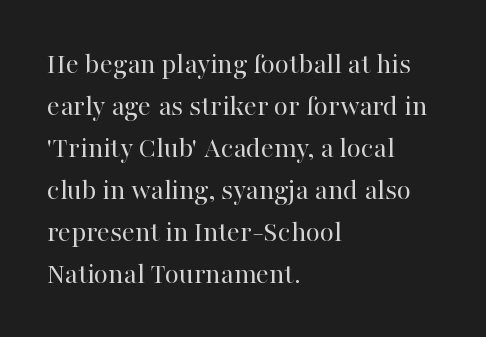
Q: Is the text bold? A: No.
Q: Is the text italic (slanted)? A: No, it is upright.
Q: Is the typeface a serif or a sans-serif typeface? A: Serif.
Q: Is the text underlined? A: No.
Q: How is the paragraph aligned? A: Left-aligned.
Q: Is the spacing between letters normal or unusually wide? A: Normal.
Q: Is the spacing between lines tight, normal or loose? A: Normal.
Q: Width (condensed, normal, or wide)? A: Normal.
Q: Stroke contrast? A: High.
Q: x-height? A: Medium.
Q: Monospaced? A: No.
